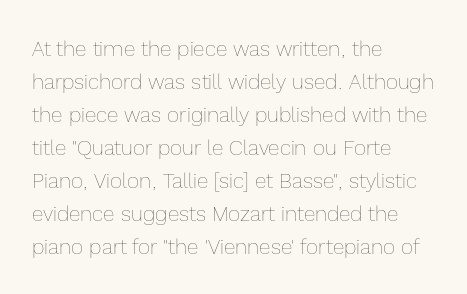
No italicization has been applied; the sample stays upright. This rendering features lettering with no underline. Summary of weight: not heavy and not bold. The typesetter chose a ragged-right arrangement here. The vertical gap from one line to the next is medium.
